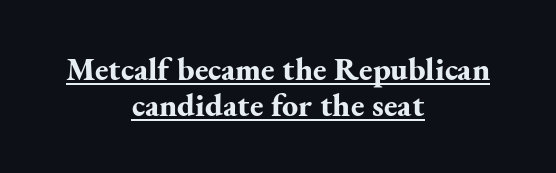
{"serif": "yes", "italic": "no", "bold": "yes", "weight": "bold", "width": "normal", "stroke_contrast": "medium", "x_height": "small", "monospaced": "no", "underline": "yes", "align": "center", "line_spacing": "tight", "line_spacing_ratio": 1.12, "letter_spacing": "normal", "letter_spacing_em": 0.0, "glyph_px": 32}
